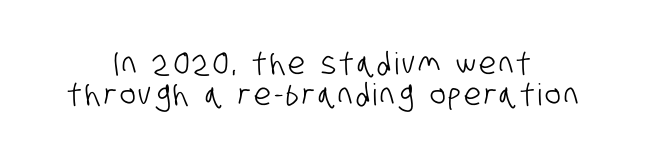
Q: Is the typeface a serif or a sans-serif typeface? A: Sans-serif.
Q: Is the text underlined? A: No.
Q: How is the paragraph aligned? A: Centered.
Q: Is the spacing between lines tight, normal or loose? A: Tight.
Q: Width (condensed, normal, or wide)? A: Condensed.
Q: Stroke contrast? A: Low.
Q: x-height? A: Large.
Q: Monospaced? A: No.
